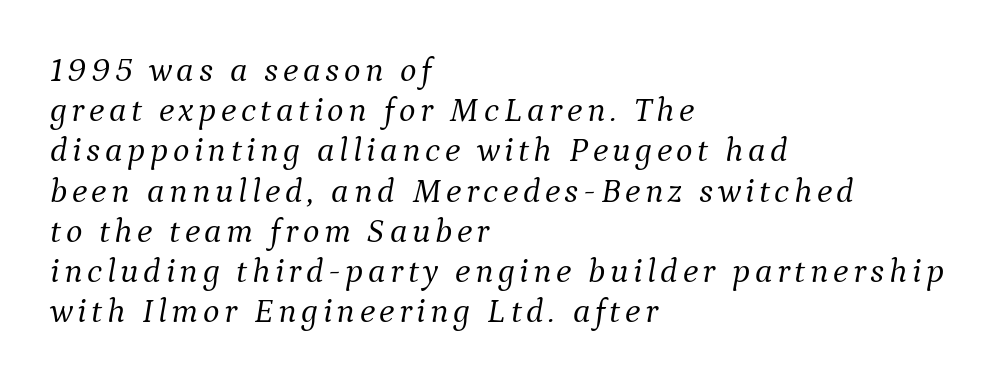
The setting favours the left margin, as ordinary paragraphs usually do. Is the stroke heavy? The answer is a plain regular-or-lighter. The space between consecutive lines is stingy. Character widths vary here, with narrow letters taking less room than wide ones. Typographically, this falls in the serif category.
